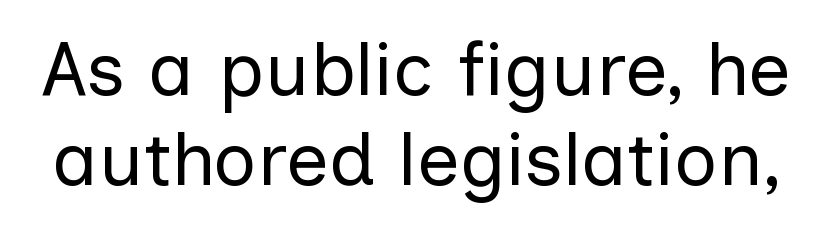
The image shows 76 px regular-weight sans-serif type, upright; set line spacing 1.19x, normal letter spacing, not underlined; low stroke contrast and a medium x-height.
